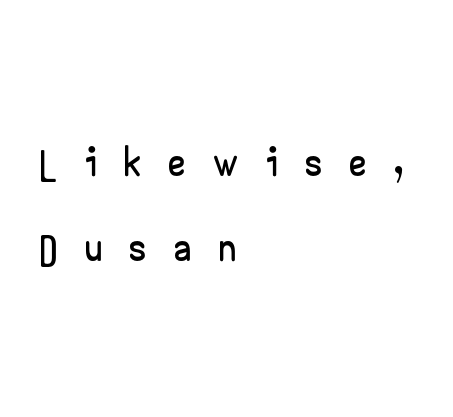
{"serif": "no", "italic": "no", "width": "wide", "stroke_contrast": "low", "x_height": "small", "monospaced": "no", "underline": "no", "align": "left", "line_spacing": "normal", "line_spacing_ratio": 1.37, "letter_spacing": "wide", "letter_spacing_em": 0.48, "glyph_px": 62}
